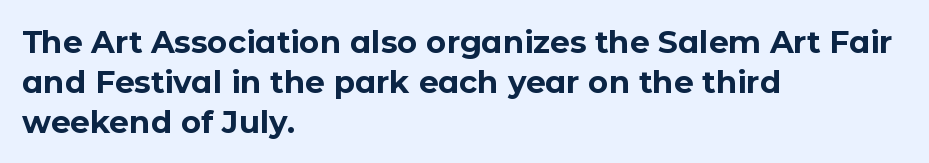
{"serif": "no", "italic": "no", "bold": "yes", "weight": "bold", "width": "normal", "stroke_contrast": "low", "x_height": "medium", "monospaced": "no", "underline": "no", "align": "left", "line_spacing": "normal", "line_spacing_ratio": 1.29, "letter_spacing": "normal", "letter_spacing_em": 0.0, "glyph_px": 31}
